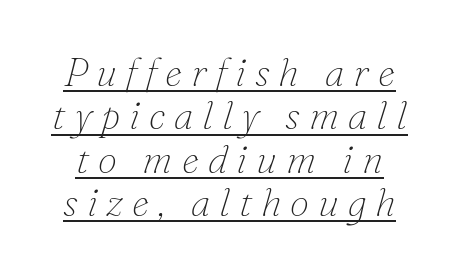
Q: Is the text bold? A: No.
Q: Is the text italic (slanted)? A: Yes, it leans right by about 16 degrees.
Q: Is the typeface a serif or a sans-serif typeface? A: Serif.
Q: Is the text underlined? A: Yes.
Q: Is the spacing between letters normal or unusually wide? A: Unusually wide.
Q: Is the spacing between lines tight, normal or loose? A: Tight.
Q: Width (condensed, normal, or wide)? A: Normal.
Q: Stroke contrast? A: Low.
Q: x-height? A: Small.
Q: Monospaced? A: No.
